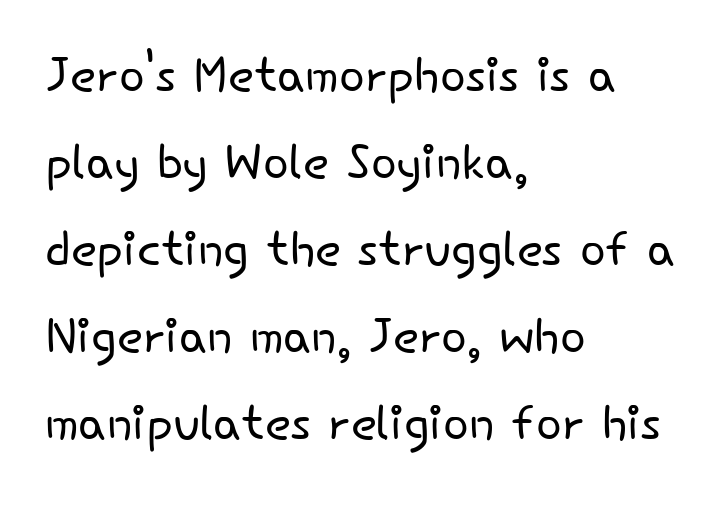
The passage shown is not bold in any degree. Is this a fixed-width face? No — the glyphs have proportional, varying widths. The block of text has a typical density, with ordinary space between rows. Any mark beneath the type? The region is blank. Compared with typical body copy, the letter spacing here is the same. This sample is left-justified, so line endings fall wherever the words run out.
